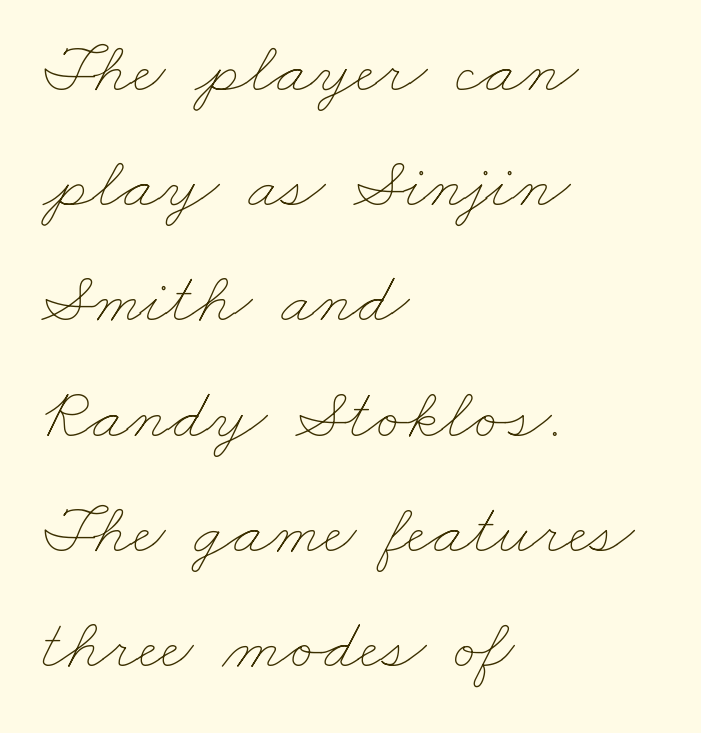
{"bold": "no", "weight": "thin", "width": "wide", "stroke_contrast": "low", "x_height": "small", "monospaced": "no", "underline": "no", "align": "left", "line_spacing": "normal", "line_spacing_ratio": 1.6, "letter_spacing": "normal", "letter_spacing_em": 0.0, "glyph_px": 72}
